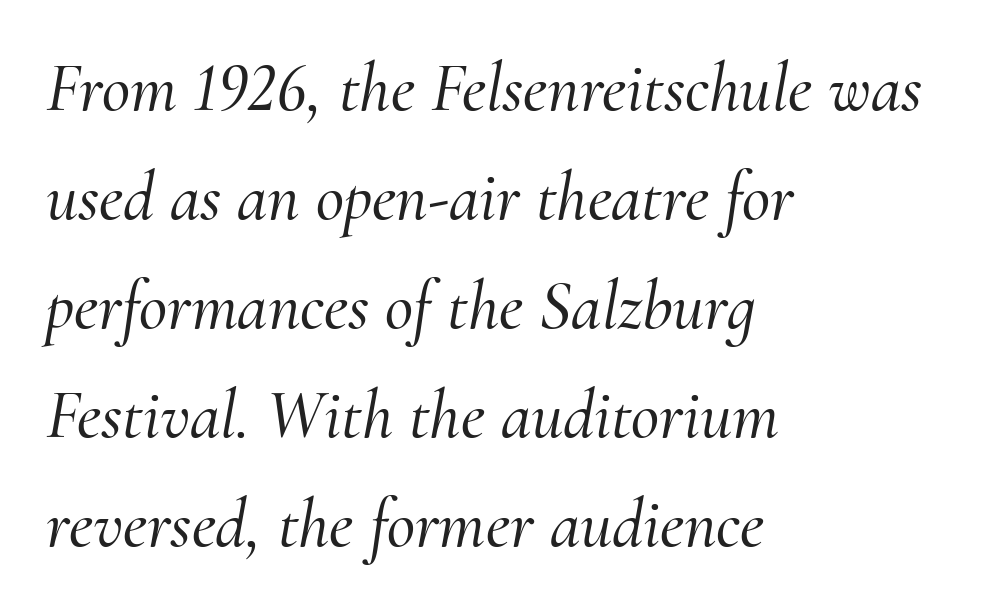
The image shows 69 px serif type, italic (leaning right); set left-aligned, normal line spacing (1.58x), normal letter spacing, not underlined; medium stroke contrast and a small x-height.
